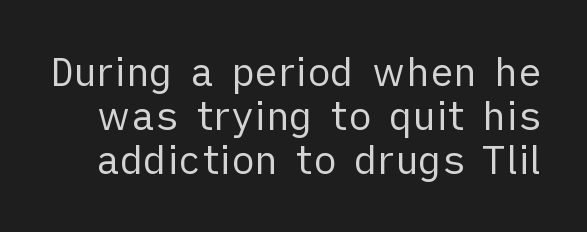
{"serif": "no", "italic": "no", "bold": "no", "weight": "regular", "width": "normal", "stroke_contrast": "low", "x_height": "medium", "monospaced": "no", "underline": "no", "line_spacing": "tight", "line_spacing_ratio": 1.13, "letter_spacing": "normal", "letter_spacing_em": 0.0, "glyph_px": 39}
